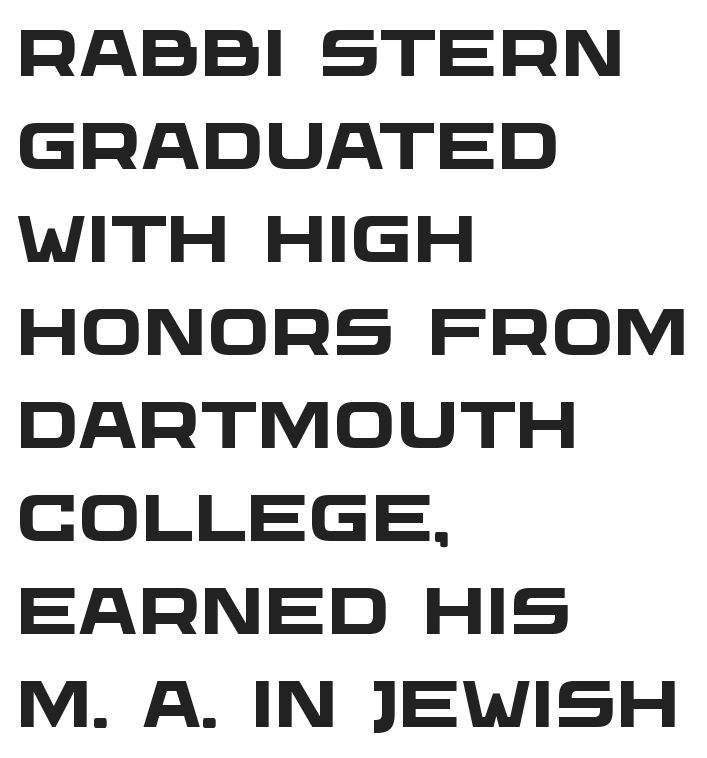
{"serif": "no", "bold": "yes", "weight": "heavy", "width": "wide", "stroke_contrast": "low", "x_height": "large", "monospaced": "no", "underline": "no", "align": "left", "line_spacing": "normal", "line_spacing_ratio": 1.41, "letter_spacing": "normal", "letter_spacing_em": 0.0, "glyph_px": 66}
